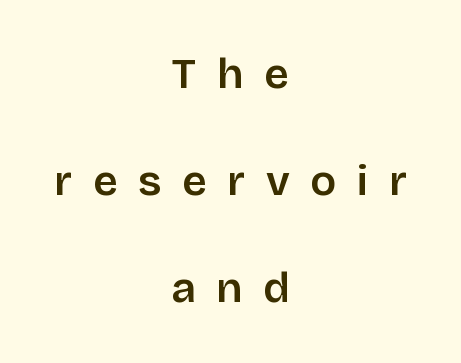
The image shows 43 px sans-serif type, upright; set centered, loose line spacing (2.49x), unusually wide letter spacing (+0.48 em), not underlined; low stroke contrast and a large x-height.
